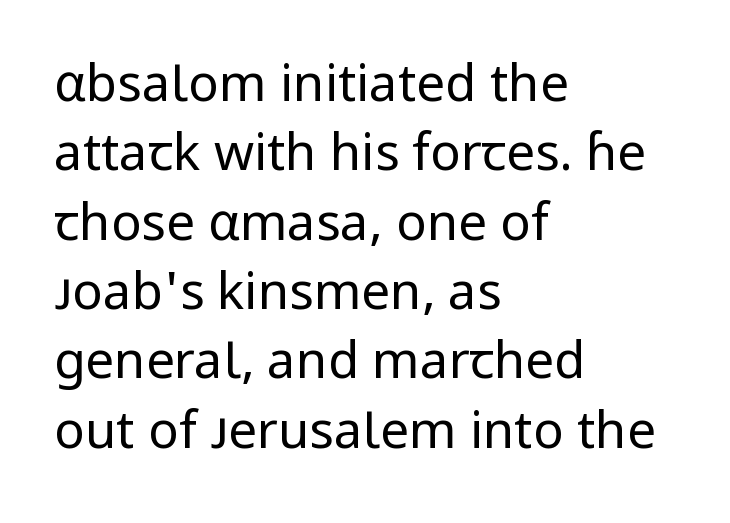
Q: Is the text bold? A: No.
Q: Is the text italic (slanted)? A: No, it is upright.
Q: Is the typeface a serif or a sans-serif typeface? A: Sans-serif.
Q: Is the text underlined? A: No.
Q: How is the paragraph aligned? A: Left-aligned.
Q: Is the spacing between letters normal or unusually wide? A: Normal.
Q: Is the spacing between lines tight, normal or loose? A: Normal.
Q: Width (condensed, normal, or wide)? A: Normal.
Q: Stroke contrast? A: Low.
Q: x-height? A: Medium.
Q: Monospaced? A: No.
